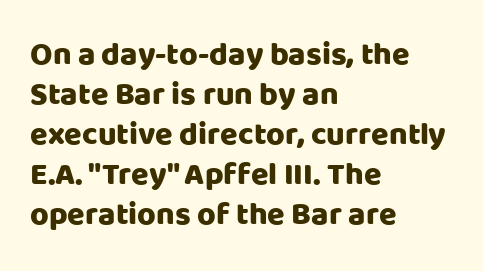
The image shows 32 px sans-serif type, upright; set left-aligned, normal line spacing (1.25x), normal letter spacing, not underlined; low stroke contrast and a large x-height.
